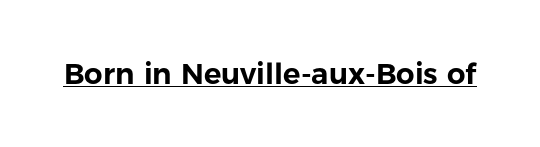
Q: Is the text italic (slanted)? A: No, it is upright.
Q: Is the typeface a serif or a sans-serif typeface? A: Sans-serif.
Q: Is the text underlined? A: Yes.
Q: Is the spacing between letters normal or unusually wide? A: Normal.
Q: Width (condensed, normal, or wide)? A: Normal.
Q: Stroke contrast? A: Low.
Q: x-height? A: Medium.
Q: Monospaced? A: No.
